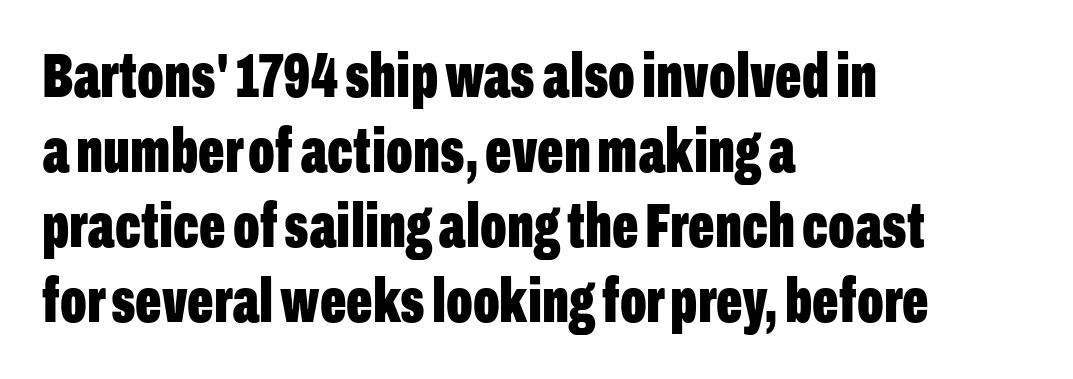
Q: Is the text bold? A: Yes.
Q: Is the text italic (slanted)? A: No, it is upright.
Q: Is the typeface a serif or a sans-serif typeface? A: Sans-serif.
Q: Is the text underlined? A: No.
Q: How is the paragraph aligned? A: Left-aligned.
Q: Is the spacing between letters normal or unusually wide? A: Normal.
Q: Width (condensed, normal, or wide)? A: Condensed.
Q: Stroke contrast? A: Low.
Q: x-height? A: Medium.
Q: Monospaced? A: No.
